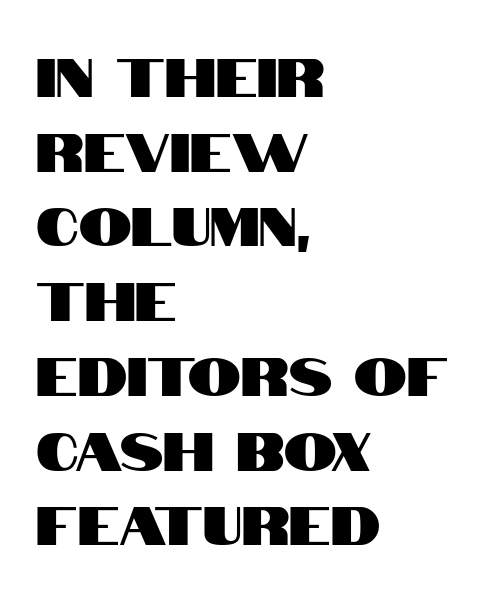
Visually the block forms a straight wall on the left and a jagged coastline on the right. The characters display no serif detailing; their extremities are plain. Look at the tracking — it's just the regular setting, nothing added. The specimen reads as upright at a glance. The area under the type is left untouched.
